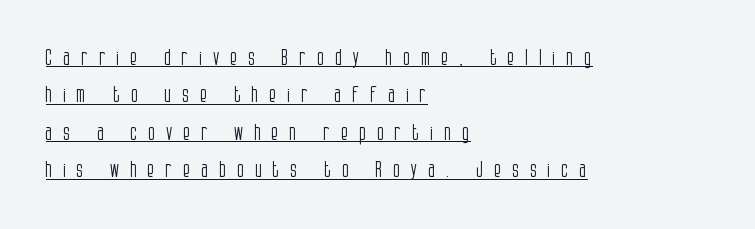
The image shows 22 px text type, upright; set left-aligned, normal line spacing (1.7x), unusually wide letter spacing (+0.47 em), underlined.
